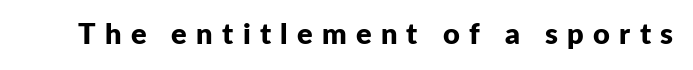
Between one letter and the next there's a generous, obvious gap. Italic: no, the glyphs are upright roman. The glyphs in this specimen are sans serif. Is the type bold? Yes — the strokes are clearly thick and heavy.
